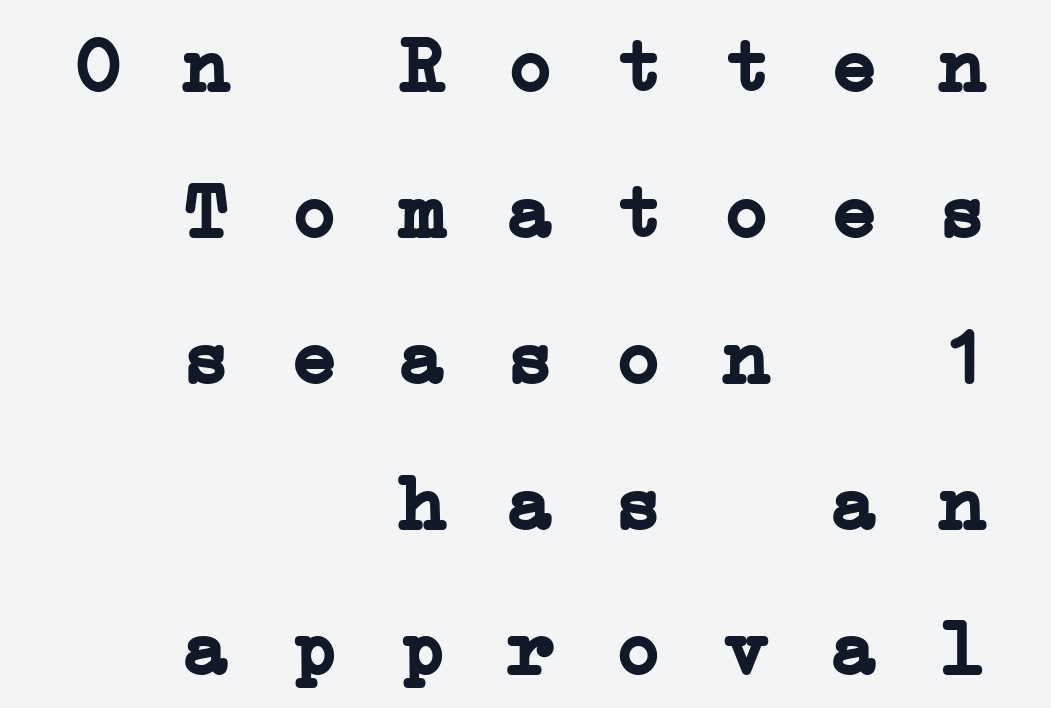
Rule under the text: the space is simply empty. The typesetter chose a ragged-left arrangement here. Caption: bold face, heavy strokes. Yep, those are serifs on the letters. The letters march in equal steps, a hallmark of fixed-pitch type.
